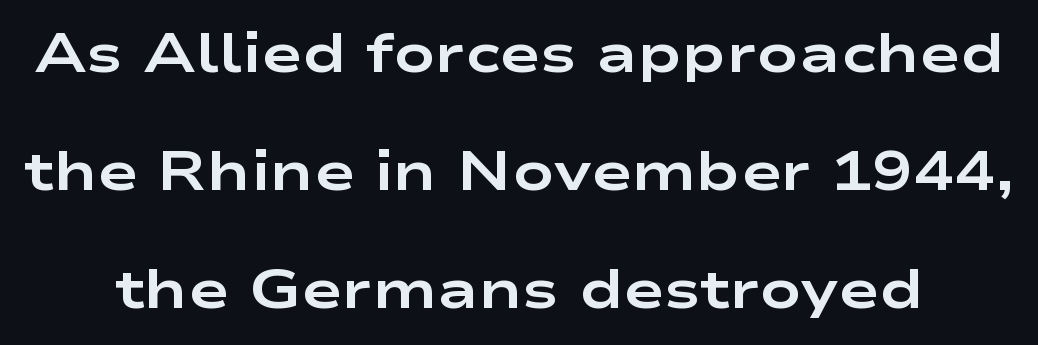
{"serif": "no", "italic": "no", "bold": "yes", "weight": "bold", "width": "wide", "stroke_contrast": "low", "x_height": "medium", "monospaced": "no", "underline": "no", "align": "center", "line_spacing": "loose", "line_spacing_ratio": 2.15, "letter_spacing": "normal", "letter_spacing_em": 0.0, "glyph_px": 55}
